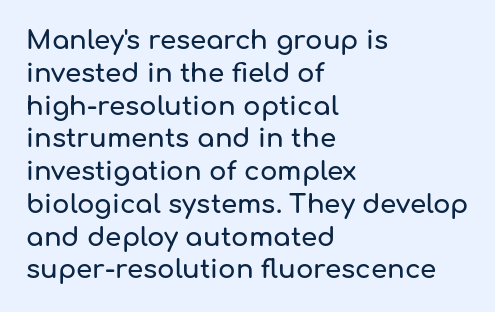
The image shows 26 px text type, upright; set left-aligned, normal line spacing (1.26x), normal letter spacing, not underlined.
